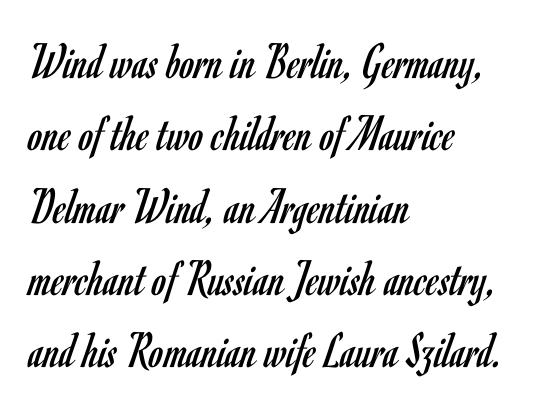
A typesetter would call this leading conventional body-copy spacing. Each row of text sits above clean, open space. The letters sit at their default tracking, neither squeezed nor spread. The face used here is proportionally spaced, like ordinary book or web type.
